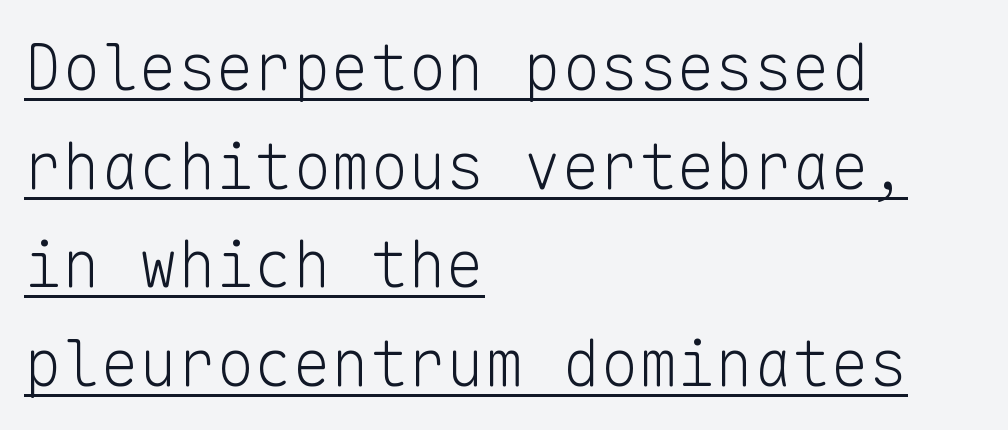
Quick note: interline space is typical. No extra tracking has been applied to these lines. The font family rendered here belongs to the sans-serif group. A student would call this left alignment; a typographer would say flush left, rag right. Note the uniform advance width — an 'i' takes as much space as an 'm'. In terms of posture, this sample is upright.
